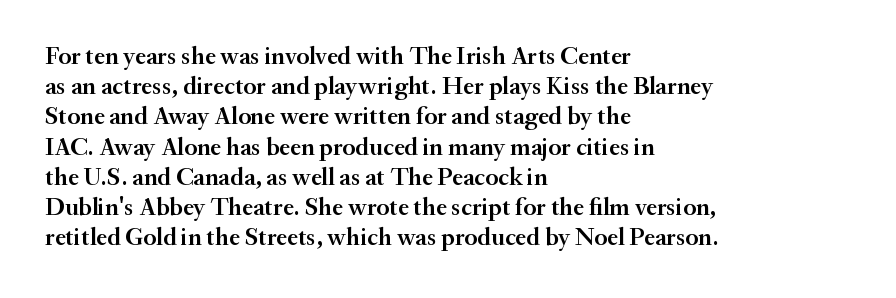
Q: Is the text bold? A: Semi-bold.
Q: Is the text italic (slanted)? A: No, it is upright.
Q: Is the text underlined? A: No.
Q: How is the paragraph aligned? A: Left-aligned.
Q: Is the spacing between letters normal or unusually wide? A: Normal.
